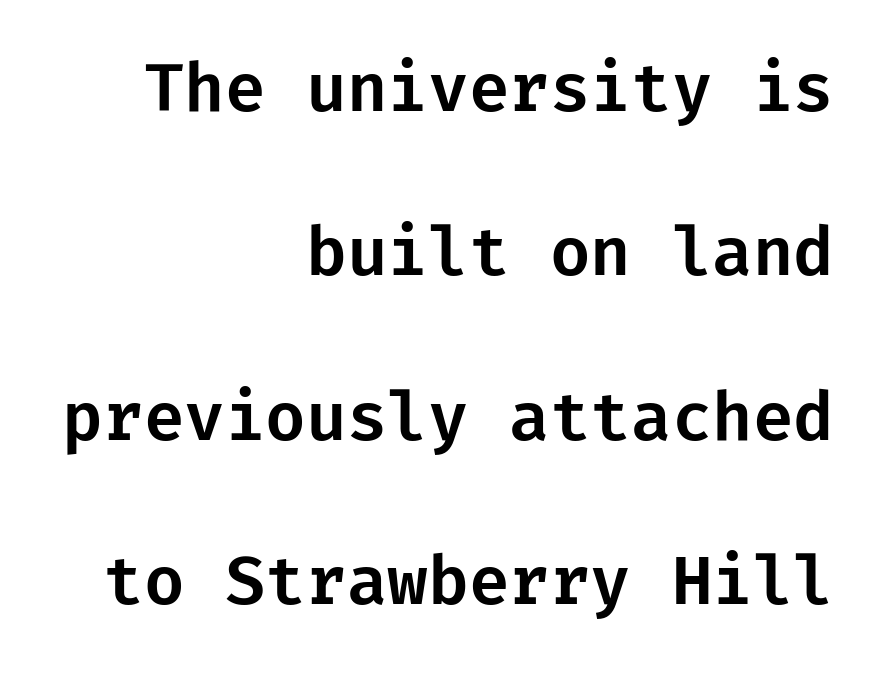
{"serif": "no", "italic": "no", "width": "normal", "stroke_contrast": "low", "x_height": "medium", "underline": "no", "align": "right", "line_spacing": "loose", "line_spacing_ratio": 2.49, "letter_spacing": "normal", "letter_spacing_em": 0.0, "glyph_px": 66}
